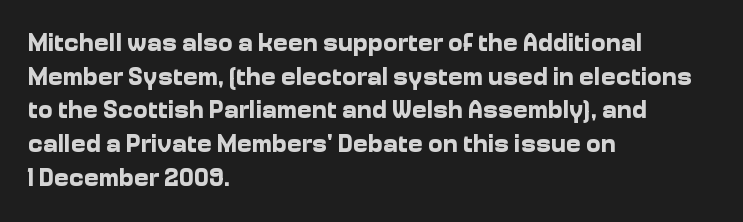
Q: Is the text bold? A: Yes.
Q: Is the text italic (slanted)? A: No, it is upright.
Q: Is the text underlined? A: No.
Q: How is the paragraph aligned? A: Left-aligned.
Q: Is the spacing between letters normal or unusually wide? A: Normal.
Q: Is the spacing between lines tight, normal or loose? A: Normal.
